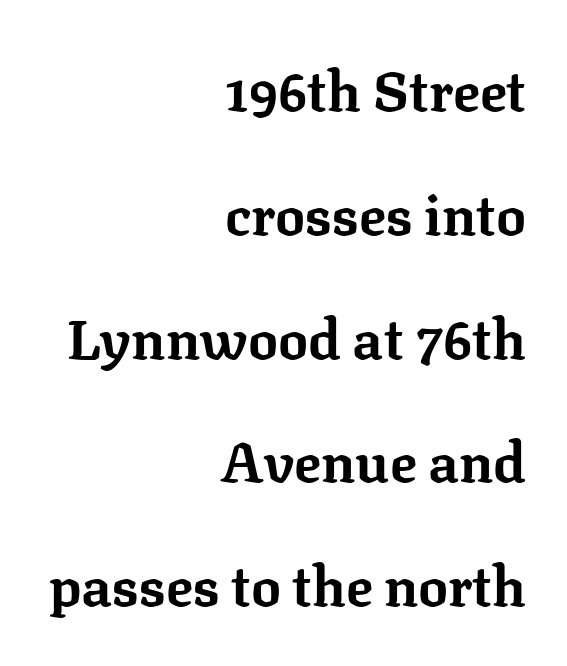
The image shows 56 px bold serif type, upright; set right-aligned, loose line spacing (2.21x), normal letter spacing, not underlined; low stroke contrast and a medium x-height.
